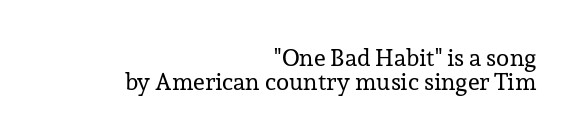
The image shows 24 px text type, upright; set right-aligned, tight line spacing (0.98x), normal letter spacing, not underlined.
